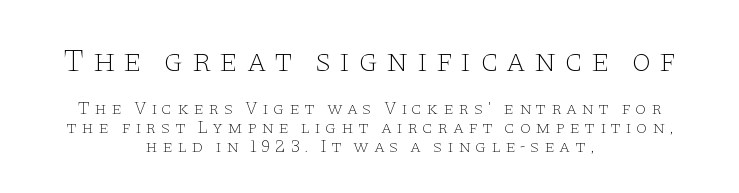
The compositor balanced each line on the midline. Top chunk: large. Bottom chunk: small. Upright lettering throughout. Tracking here is generous; glyphs stand well apart from one another. I'd call this a serif setting — the letters wear small feet.
